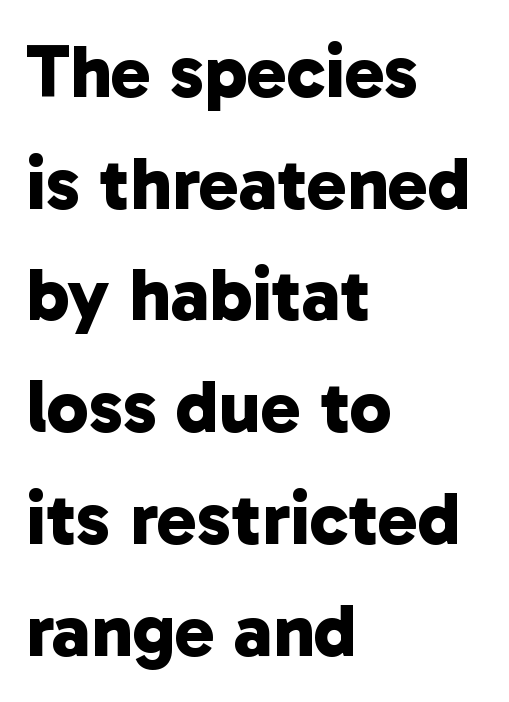
Q: Is the text bold? A: Yes.
Q: Is the typeface a serif or a sans-serif typeface? A: Sans-serif.
Q: Is the text underlined? A: No.
Q: How is the paragraph aligned? A: Left-aligned.
Q: Is the spacing between letters normal or unusually wide? A: Normal.
Q: Is the spacing between lines tight, normal or loose? A: Normal.
Q: Width (condensed, normal, or wide)? A: Normal.
Q: Stroke contrast? A: Low.
Q: x-height? A: Medium.
Q: Monospaced? A: No.
